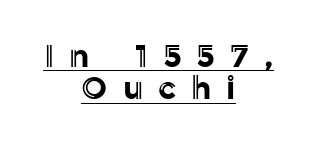
The rendered words wear a rule along their underside. You can tell it's not italic because the verticals are truly vertical. These lines are rendered in a variable-pitch font. The line texture is sparse and dotted thanks to wide tracking.
